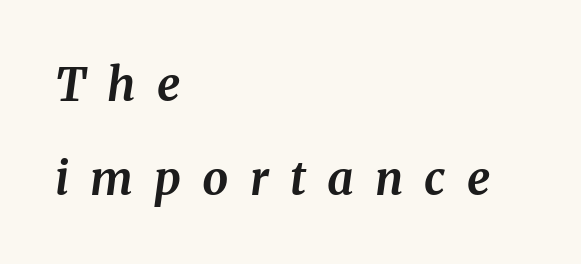
There is plenty of visible air inserted between adjacent glyphs. Just letters on the line, the space beneath them empty. The compositor pushed each line to the left boundary. This sample has the flowing, uneven cadence of proportional lettering.
